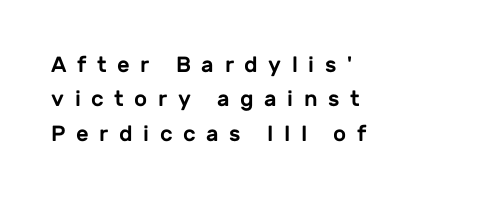
Q: Is the text italic (slanted)? A: No, it is upright.
Q: Is the text underlined? A: No.
Q: How is the paragraph aligned? A: Left-aligned.
Q: Is the spacing between letters normal or unusually wide? A: Unusually wide.
Q: Is the spacing between lines tight, normal or loose? A: Normal.
